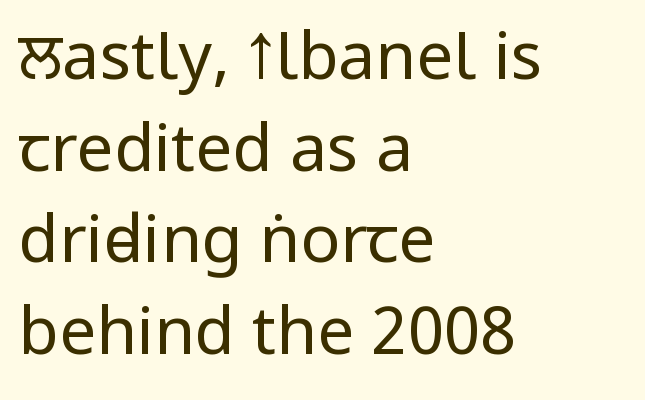
The image shows 66 px regular-weight, condensed sans-serif type, upright; set left-aligned, normal line spacing (1.39x), normal letter spacing, not underlined; low stroke contrast and a large x-height.
